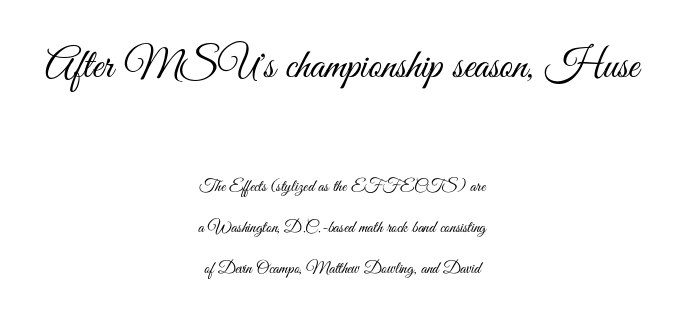
Q: Is the text bold? A: No.
Q: Is the text italic (slanted)? A: Yes.
Q: Is the typeface a serif or a sans-serif typeface? A: Sans-serif.
Q: Is the text underlined? A: No.
Q: How is the paragraph aligned? A: Centered.
Q: Is the spacing between letters normal or unusually wide? A: Normal.
Q: Is the spacing between lines tight, normal or loose? A: Loose.
Q: Which block of text is set in a larger size, the first (top) or the second (bottom)? A: The first (top) one.
Q: Width (condensed, normal, or wide)? A: Condensed.
Q: Stroke contrast? A: Medium.
Q: x-height? A: Small.
Q: Monospaced? A: No.
